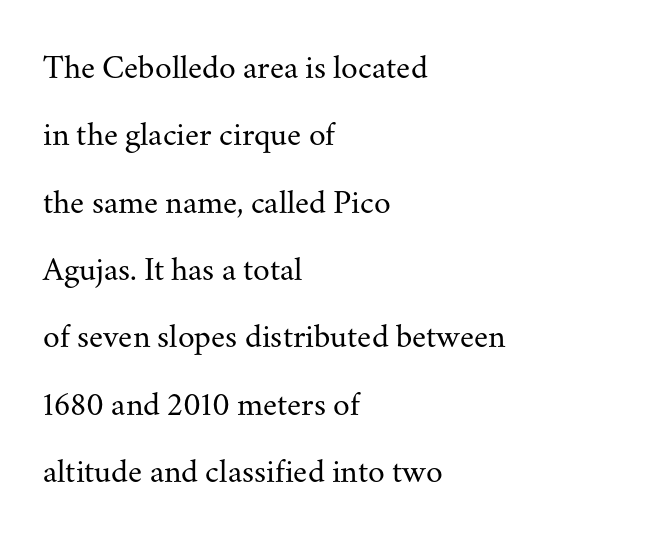
{"serif": "yes", "italic": "no", "bold": "no", "weight": "regular", "width": "normal", "stroke_contrast": "medium", "x_height": "small", "monospaced": "no", "underline": "no", "align": "left", "line_spacing": "loose", "line_spacing_ratio": 1.98, "letter_spacing": "normal", "letter_spacing_em": 0.0, "glyph_px": 34}
